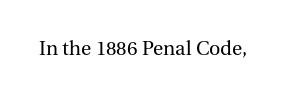
The image shows 21 px text type, upright; set normal letter spacing, not underlined.
